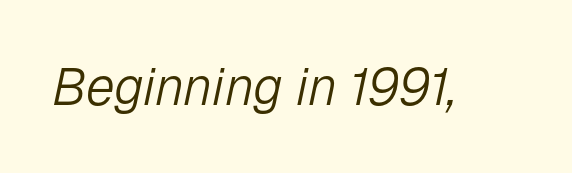
Compared with a typical body face, this is equally light or lighter still. Nothing unusual about the tracking: characters are spaced as the font intends. Varying glyph widths throughout — classic text-font behaviour. The axis of the letterforms is tilted away from vertical.
